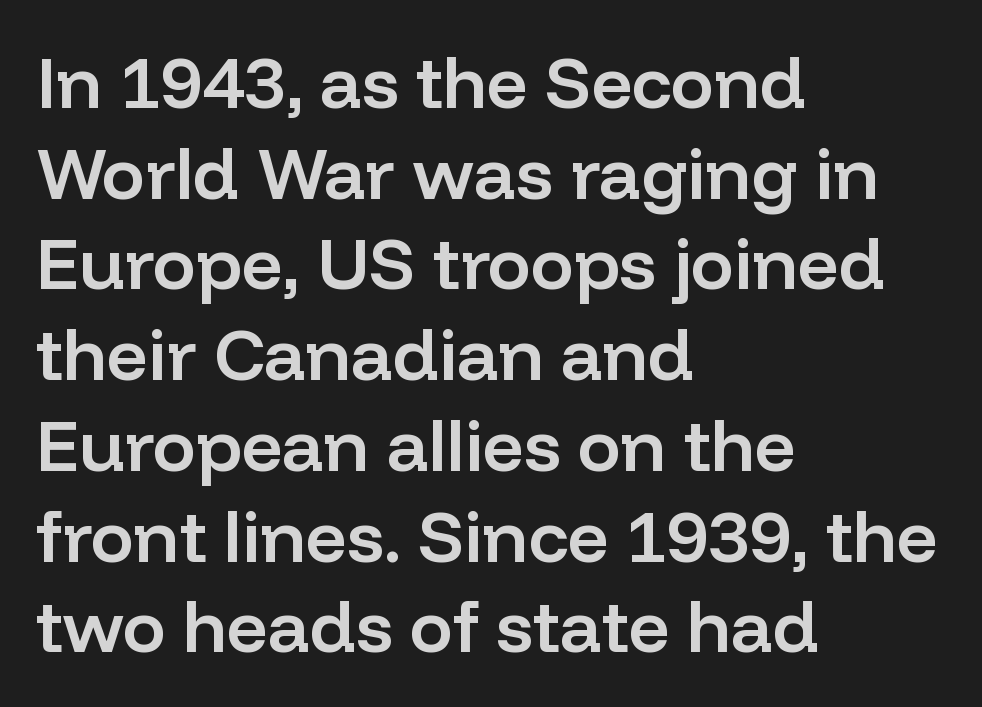
Default kerning and tracking; the words read as compact shapes. Character widths vary here, with narrow letters taking less room than wide ones. What kind of face is this? One without serifs — a sans. No italicization has been applied; the sample stays upright. The string is rendered with underlining switched off. Horizontally, the lines are justified to the leading edge only.
